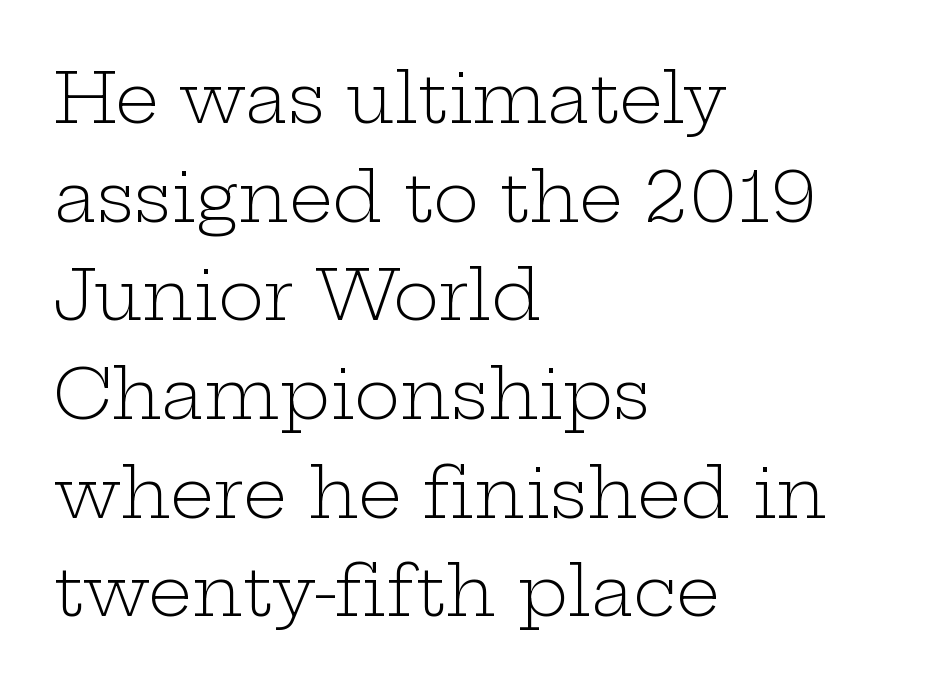
Baseline-to-baseline distance is the conventional proportion of letter height. This is not heavy type; no bold has been used. The paragraph has a hard left edge and a soft right edge. Nope, not italic — everything's standing straight. Short note: letters normally spaced. The passage shown is typed in a proportional face where columns would drift.
